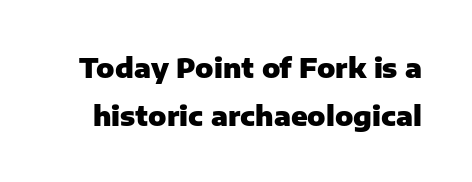
Between one letter and the next there's only the usual sliver of space. Weight: bold. The glyphs are unaccompanied by any horizontal stroke below them. Quick note: not italic, upright.
